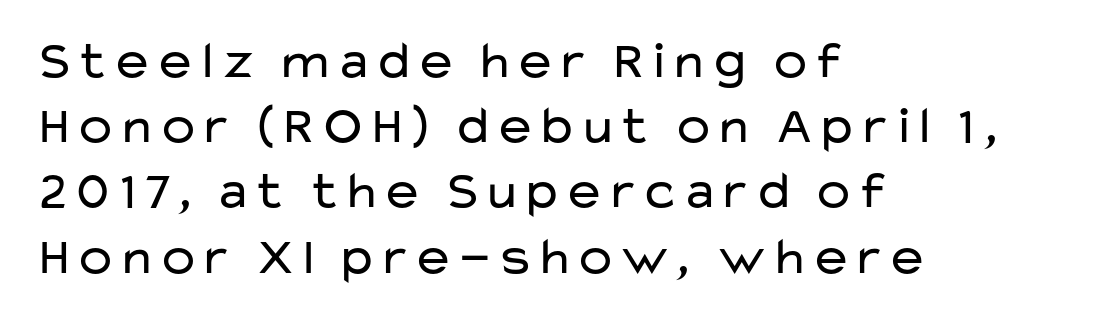
Q: Is the text bold? A: No.
Q: Is the text italic (slanted)? A: No, it is upright.
Q: Is the typeface a serif or a sans-serif typeface? A: Sans-serif.
Q: Is the text underlined? A: No.
Q: How is the paragraph aligned? A: Left-aligned.
Q: Is the spacing between letters normal or unusually wide? A: Normal.
Q: Width (condensed, normal, or wide)? A: Wide.
Q: Stroke contrast? A: Low.
Q: x-height? A: Medium.
Q: Monospaced? A: No.
